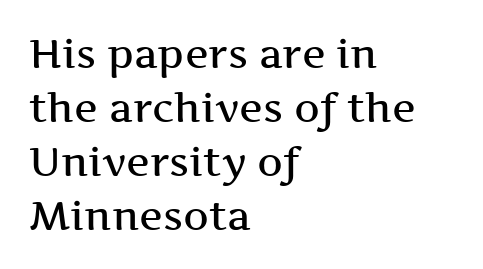
{"serif": "yes", "italic": "no", "bold": "semi", "weight": "semibold", "width": "wide", "stroke_contrast": "medium", "x_height": "medium", "monospaced": "no", "underline": "no", "align": "left", "line_spacing": "normal", "line_spacing_ratio": 1.35, "letter_spacing": "normal", "letter_spacing_em": 0.0, "glyph_px": 40}
